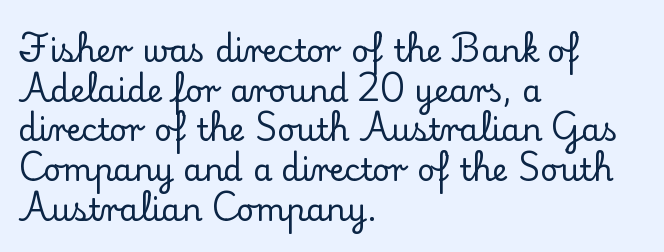
Q: Is the text italic (slanted)? A: No, it is upright.
Q: Is the typeface a serif or a sans-serif typeface? A: Serif.
Q: Is the text underlined? A: No.
Q: How is the paragraph aligned? A: Left-aligned.
Q: Is the spacing between letters normal or unusually wide? A: Normal.
Q: Is the spacing between lines tight, normal or loose? A: Normal.
Q: Width (condensed, normal, or wide)? A: Normal.
Q: Stroke contrast? A: Low.
Q: x-height? A: Small.
Q: Monospaced? A: No.
